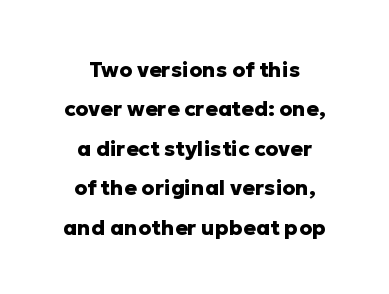
{"italic": "no", "bold": "yes", "underline": "no", "align": "center", "line_spacing_ratio": 1.88, "letter_spacing": "normal", "letter_spacing_em": 0.0, "glyph_px": 21}
